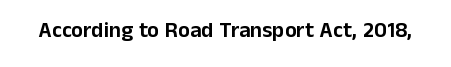
The image shows 22 px text type, upright; set normal letter spacing, not underlined.
